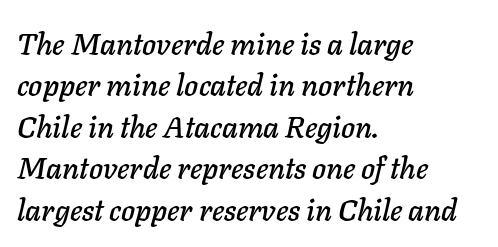
The rendering anchors every line to the left-hand side. Summary of vertical rhythm: regular, with standard interline spacing. This sample has the flowing, uneven cadence of proportional lettering. The gap between lines stays unmarked.
